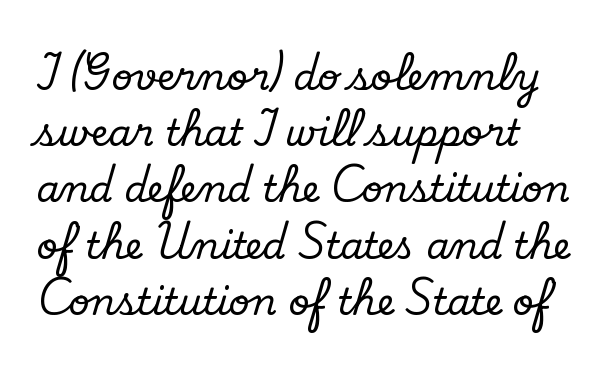
Short and long lines alike share a common starting point at left. The face used here is proportionally spaced, like ordinary book or web type. Anything drawn beneath the words? Only blank space. No extra tracking has been applied to these lines.
